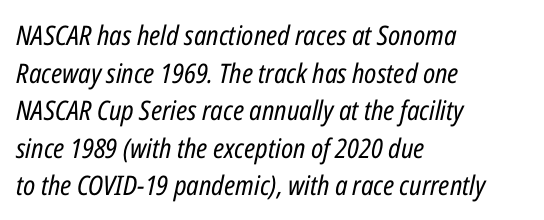
Q: Is the text bold? A: No.
Q: Is the text italic (slanted)? A: Yes, it leans right by about 12 degrees.
Q: Is the text underlined? A: No.
Q: How is the paragraph aligned? A: Left-aligned.
Q: Is the spacing between letters normal or unusually wide? A: Normal.
Q: Is the spacing between lines tight, normal or loose? A: Normal.
